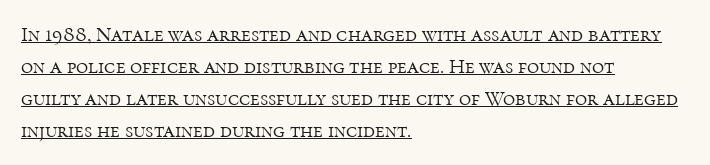
Q: Is the text bold? A: No.
Q: Is the text italic (slanted)? A: No, it is upright.
Q: Is the text underlined? A: Yes.
Q: How is the paragraph aligned? A: Left-aligned.
Q: Is the spacing between letters normal or unusually wide? A: Normal.
Q: Is the spacing between lines tight, normal or loose? A: Normal.
